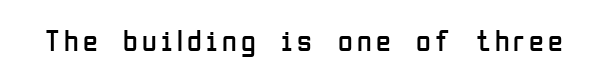
{"serif": "no", "italic": "no", "bold": "no", "weight": "regular", "width": "condensed", "stroke_contrast": "low", "x_height": "medium", "monospaced": "no", "underline": "no", "glyph_px": 30}
